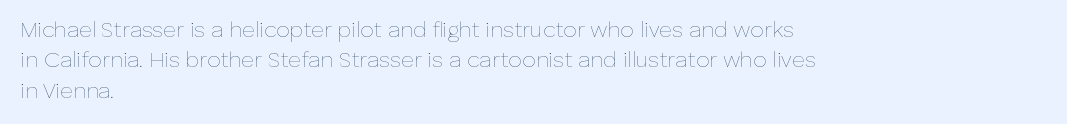
A quiet, ordinary-to-light weight characterises the typeface. The text block is weighted toward the left margin, trailing off unevenly rightward. This rendering leaves character spacing at its baseline value. Characters remain perfectly vertical along every line. The strip under each line holds only bare page.
